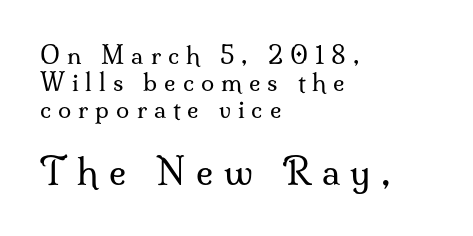
{"serif": "yes", "italic": "no", "bold": "no", "weight": "regular", "width": "normal", "stroke_contrast": "medium", "x_height": "small", "monospaced": "no", "underline": "no", "align": "left", "line_spacing": "tight", "line_spacing_ratio": 1.12, "letter_spacing": "wide", "letter_spacing_em": 0.29, "larger_block": "second", "size_ratio": 1.5, "glyph_px": 36}
